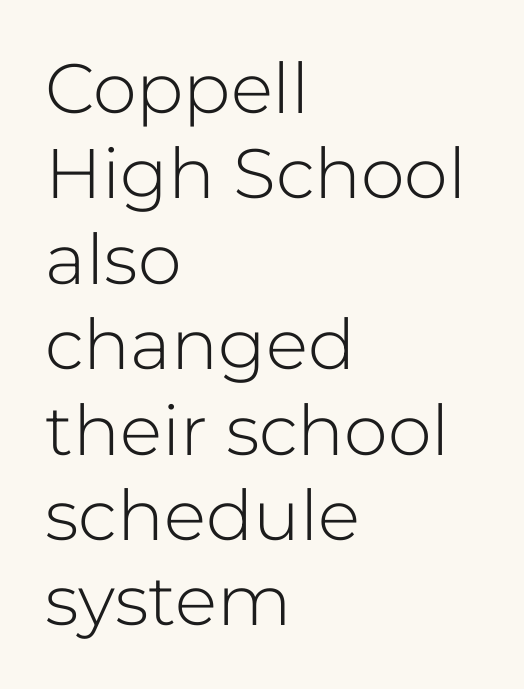
The image shows 70 px light sans-serif type, upright; set left-aligned, line spacing 1.22x, normal letter spacing, not underlined; low stroke contrast and a medium x-height.
